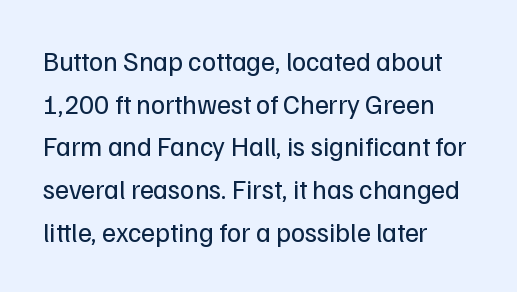
{"italic": "no", "bold": "no", "underline": "no", "align": "left", "line_spacing": "normal", "line_spacing_ratio": 1.58, "letter_spacing": "normal", "letter_spacing_em": 0.0, "glyph_px": 27}
